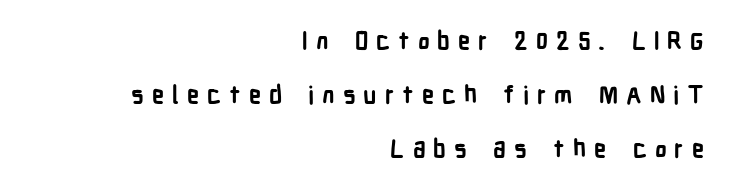
{"italic": "no", "bold": "yes", "underline": "no", "align": "right", "line_spacing": "loose", "line_spacing_ratio": 2.24, "letter_spacing": "wide", "letter_spacing_em": 0.33, "glyph_px": 24}
